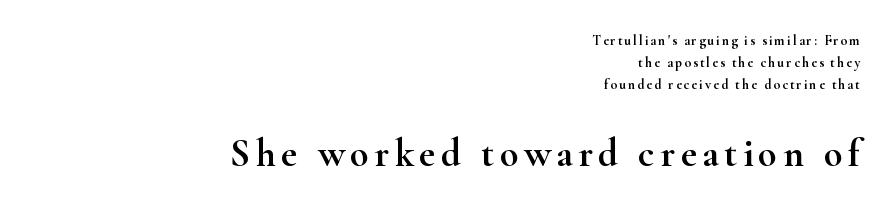
{"serif": "yes", "italic": "no", "width": "wide", "stroke_contrast": "high", "x_height": "small", "monospaced": "no", "underline": "no", "align": "right", "line_spacing": "normal", "line_spacing_ratio": 1.56, "larger_block": "second", "size_ratio": 2.79, "glyph_px": 39}
